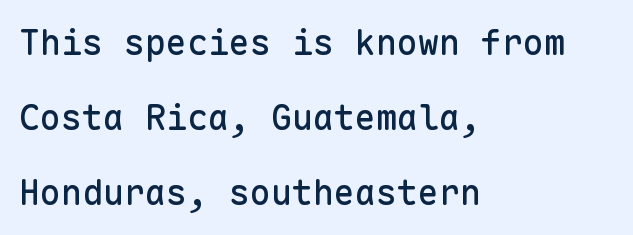
{"serif": "no", "italic": "no", "width": "normal", "stroke_contrast": "low", "x_height": "medium", "monospaced": "yes", "underline": "no", "align": "left", "line_spacing": "loose", "line_spacing_ratio": 2.14, "letter_spacing": "normal", "letter_spacing_em": 0.0, "glyph_px": 35}
